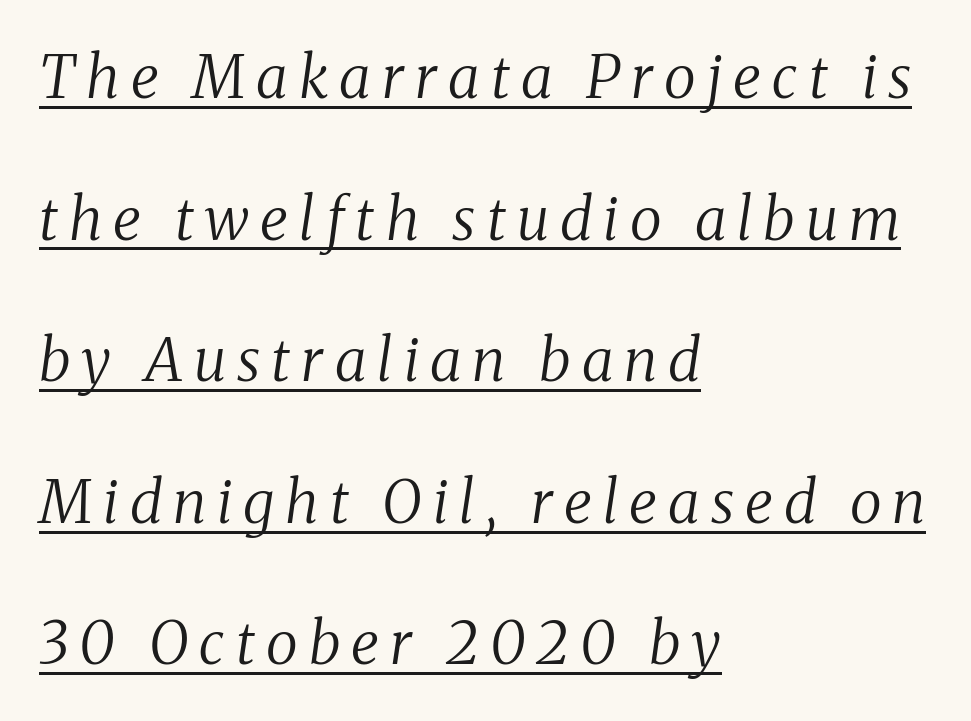
Q: Is the text bold? A: No.
Q: Is the text italic (slanted)? A: Yes, it leans right by about 8 degrees.
Q: Is the typeface a serif or a sans-serif typeface? A: Serif.
Q: Is the text underlined? A: Yes.
Q: How is the paragraph aligned? A: Left-aligned.
Q: Is the spacing between lines tight, normal or loose? A: Loose.
Q: Width (condensed, normal, or wide)? A: Normal.
Q: Stroke contrast? A: Medium.
Q: x-height? A: Medium.
Q: Monospaced? A: No.
